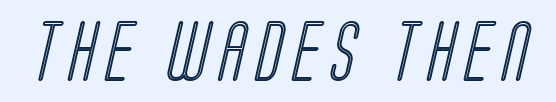
Do the characters align in a grid? No, the font is proportional. A bare baseline throughout the passage.
